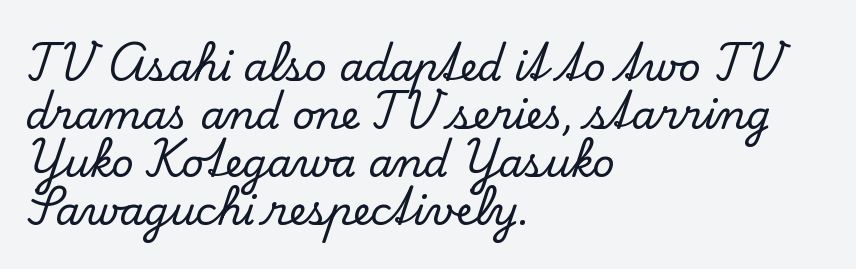
{"serif": "yes", "width": "normal", "stroke_contrast": "low", "x_height": "small", "monospaced": "no", "underline": "no", "align": "left", "line_spacing_ratio": 1.23, "letter_spacing": "normal", "letter_spacing_em": 0.0, "glyph_px": 39}
